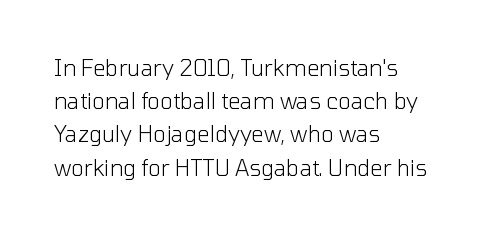
{"italic": "no", "bold": "no", "underline": "no", "align": "left", "line_spacing": "normal", "line_spacing_ratio": 1.51, "letter_spacing": "normal", "letter_spacing_em": 0.0, "glyph_px": 22}
